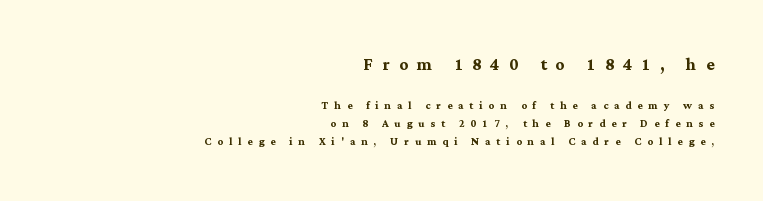
{"italic": "no", "bold": "yes", "underline": "no", "align": "right", "line_spacing": "normal", "line_spacing_ratio": 1.28, "letter_spacing": "wide", "letter_spacing_em": 0.42, "larger_block": "first", "size_ratio": 1.57, "glyph_px": 22}
